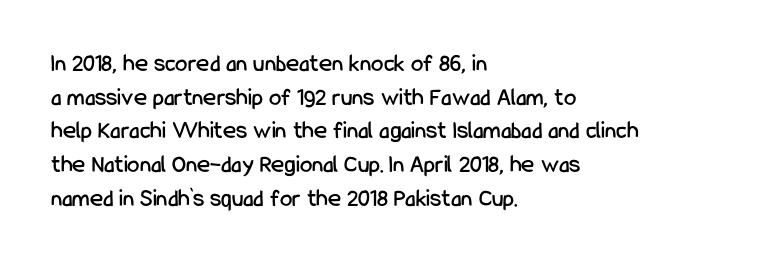
Caption: multi-line text, flush left, ragged right. The font's upright variant was chosen for this text. What stands out about the letter spacing? Nothing — it is the standard amount. Has an underline been added? It has not. This block has exactly the height ordinary leading produces.
